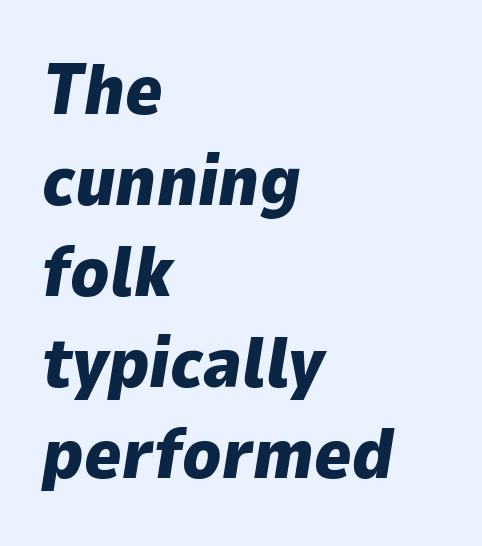
The space beneath each line is pristine and unruled. You can tell it's italic because the verticals aren't actually vertical. This sample is left-justified, so line endings fall wherever the words run out. Is there much room between lines? A standard amount, neither cramped nor airy. Each letter keeps its own natural width here, so spacing adapts to shape.
